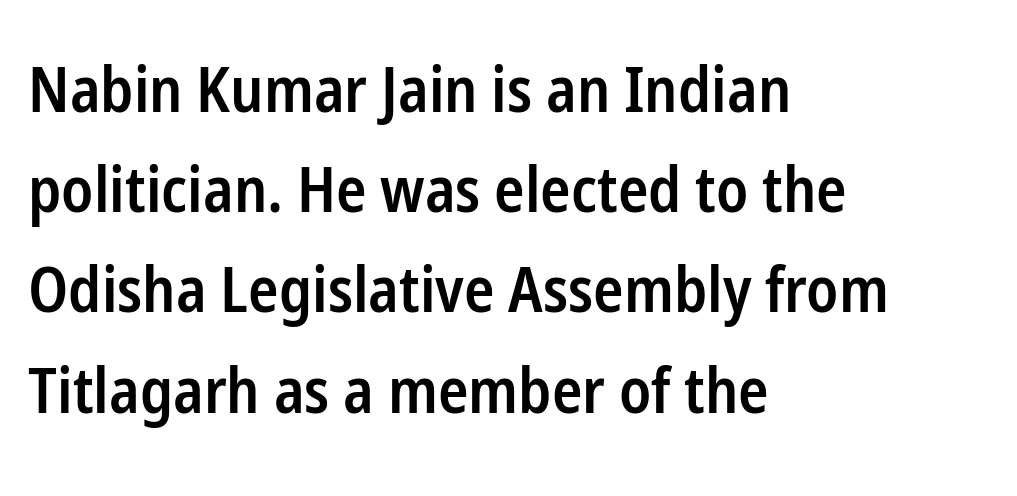
Q: Is the text bold? A: Semi-bold.
Q: Is the text italic (slanted)? A: No, it is upright.
Q: Is the typeface a serif or a sans-serif typeface? A: Sans-serif.
Q: Is the text underlined? A: No.
Q: How is the paragraph aligned? A: Left-aligned.
Q: Is the spacing between letters normal or unusually wide? A: Normal.
Q: Is the spacing between lines tight, normal or loose? A: Normal.
Q: Width (condensed, normal, or wide)? A: Condensed.
Q: Stroke contrast? A: Low.
Q: x-height? A: Medium.
Q: Monospaced? A: No.
